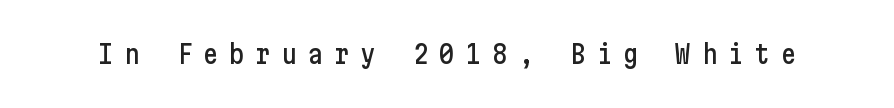
{"italic": "no", "underline": "no", "letter_spacing": "wide", "letter_spacing_em": 0.41, "glyph_px": 26}
